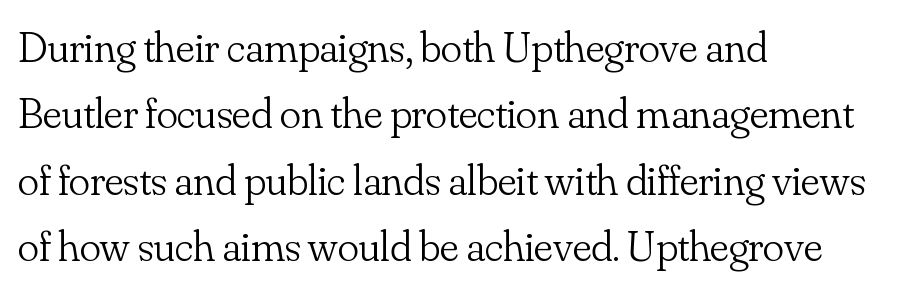
Q: Is the text bold? A: No.
Q: Is the text italic (slanted)? A: No, it is upright.
Q: Is the typeface a serif or a sans-serif typeface? A: Serif.
Q: Is the text underlined? A: No.
Q: How is the paragraph aligned? A: Left-aligned.
Q: Is the spacing between letters normal or unusually wide? A: Normal.
Q: Is the spacing between lines tight, normal or loose? A: Normal.
Q: Width (condensed, normal, or wide)? A: Normal.
Q: Stroke contrast? A: Low.
Q: x-height? A: Small.
Q: Monospaced? A: No.
